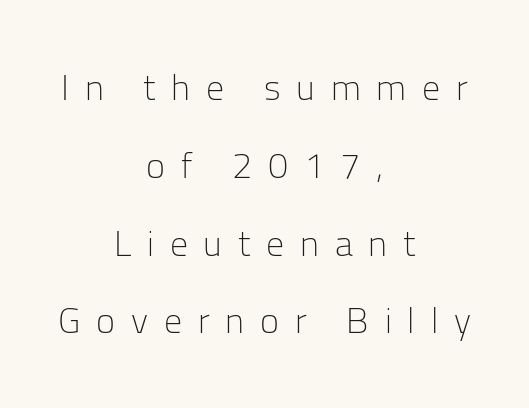
Q: Is the text bold? A: No.
Q: Is the text italic (slanted)? A: No, it is upright.
Q: Is the typeface a serif or a sans-serif typeface? A: Sans-serif.
Q: Is the text underlined? A: No.
Q: How is the paragraph aligned? A: Centered.
Q: Is the spacing between letters normal or unusually wide? A: Unusually wide.
Q: Is the spacing between lines tight, normal or loose? A: Loose.
Q: Width (condensed, normal, or wide)? A: Normal.
Q: Stroke contrast? A: Low.
Q: x-height? A: Medium.
Q: Monospaced? A: No.
